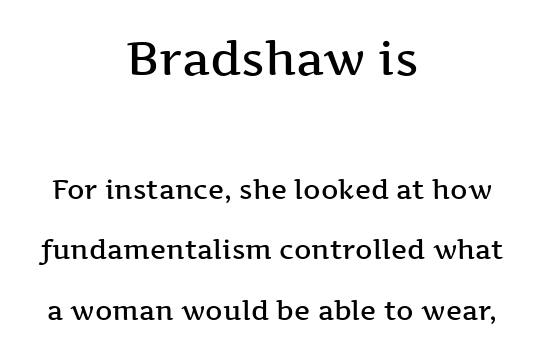
Q: Is the text bold? A: Semi-bold.
Q: Is the text italic (slanted)? A: No, it is upright.
Q: Is the typeface a serif or a sans-serif typeface? A: Serif.
Q: Is the text underlined? A: No.
Q: How is the paragraph aligned? A: Centered.
Q: Is the spacing between letters normal or unusually wide? A: Normal.
Q: Is the spacing between lines tight, normal or loose? A: Loose.
Q: Which block of text is set in a larger size, the first (top) or the second (bottom)? A: The first (top) one.
Q: Width (condensed, normal, or wide)? A: Wide.
Q: Stroke contrast? A: Medium.
Q: x-height? A: Medium.
Q: Monospaced? A: No.
